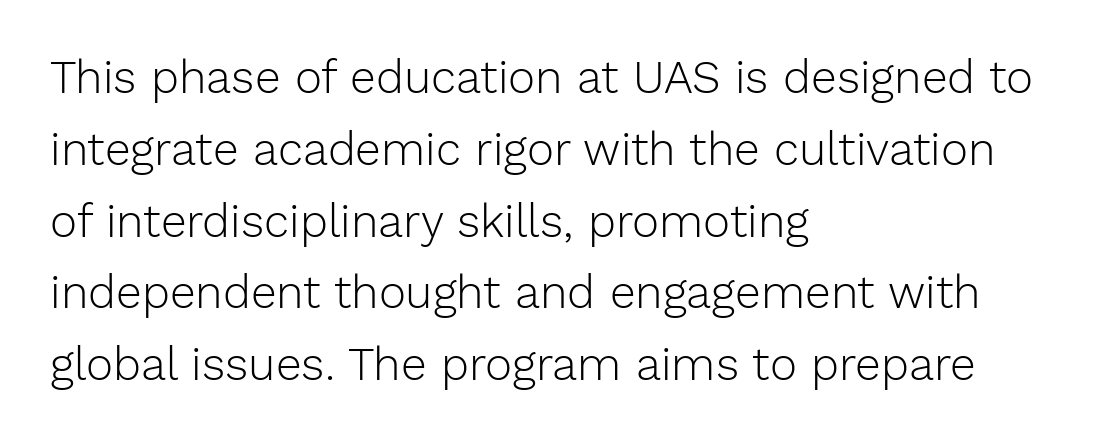
Q: Is the text bold? A: No.
Q: Is the text italic (slanted)? A: No, it is upright.
Q: Is the typeface a serif or a sans-serif typeface? A: Sans-serif.
Q: Is the text underlined? A: No.
Q: How is the paragraph aligned? A: Left-aligned.
Q: Is the spacing between letters normal or unusually wide? A: Normal.
Q: Is the spacing between lines tight, normal or loose? A: Normal.
Q: Width (condensed, normal, or wide)? A: Normal.
Q: Stroke contrast? A: Low.
Q: x-height? A: Medium.
Q: Monospaced? A: No.
